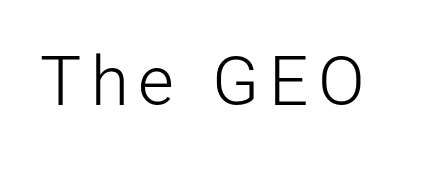
Type style note: lacks serifs. Is the stroke heavy? The answer is a plain regular-or-lighter. Spacing verdict: proportional, widths tailored to each character. Tall strokes in this sample are plumb rather than angled.
